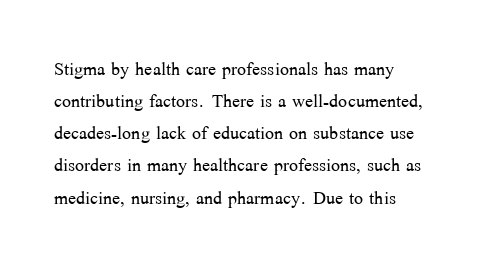
The image shows 24 px text type, upright; set left-aligned, normal line spacing (1.34x), normal letter spacing, not underlined.
